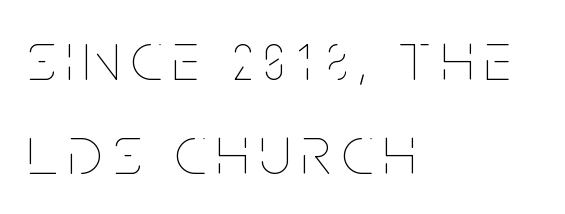
The letters look calm and open, with moderate or lighter stems. The leading is moderate, giving the passage an even texture. One-word summary of the alignment: left. If you drew a line through each stem, it would be perfectly vertical.
